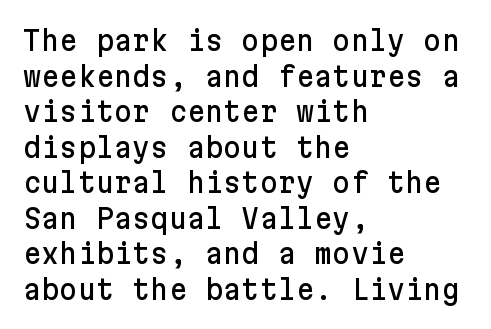
Words appear dense and cohesive because spacing is normal. The vertical gap from one line to the next is medium. Italic? Not at all — the glyphs are vertical. A bare baseline throughout the passage. The designer went with a sans here, leaving each stem footless. Where is the straight margin? On the left.
